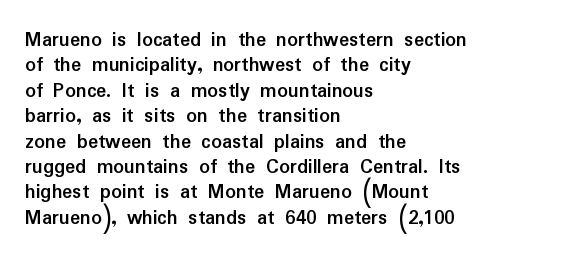
The gaps between neighbouring characters are ordinary and unremarkable. Heavy, bold letterforms. Posture: straight, roman, zero tilt. Caption: multi-line text, flush left, ragged right. Clear beneath every line of the passage.
